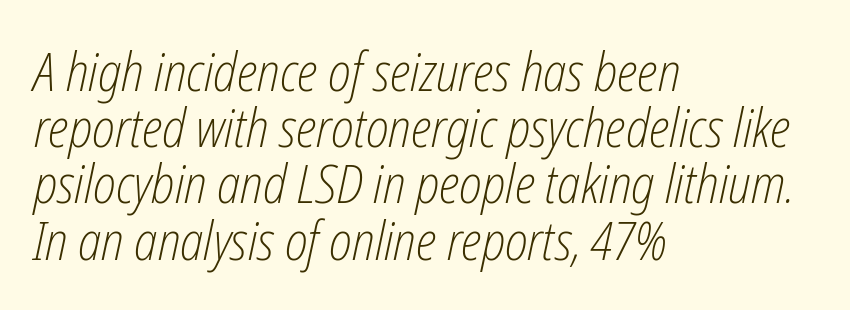
The image shows 53 px light, condensed type, italic (leaning right); set left-aligned, tight line spacing (1.06x), normal letter spacing, not underlined; low stroke contrast and a medium x-height.
